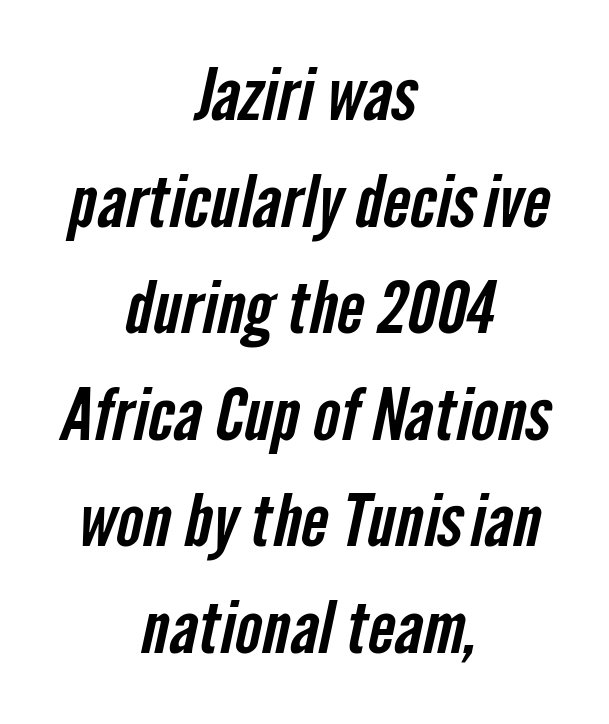
The rendering shows plain stroke endings on the letterforms — a sans-serif design. The foot of each line stays bare and open. Visually the block forms a symmetrical silhouette, jagged on both flanks. Compared with typical paragraphs, the rows here are spaced about the same. Note the varied advance widths — an 'i' is clearly narrower than an 'm'.
